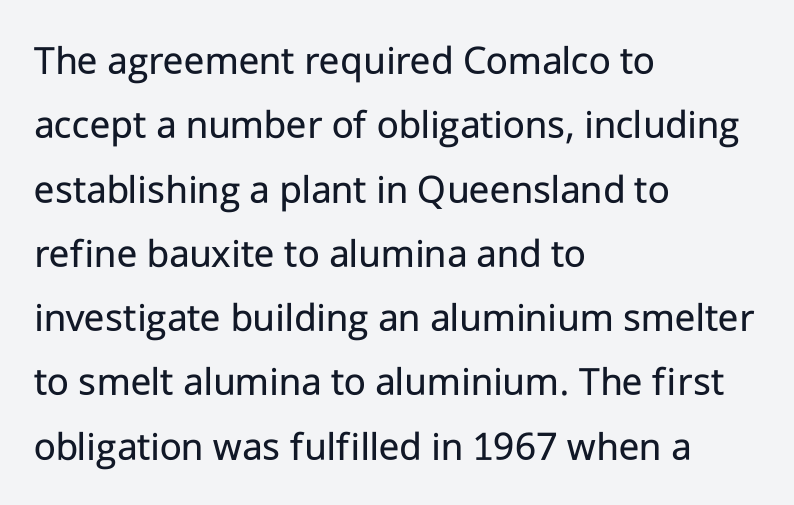
{"serif": "no", "italic": "no", "bold": "no", "weight": "regular", "width": "normal", "stroke_contrast": "low", "x_height": "medium", "monospaced": "no", "underline": "no", "align": "left", "line_spacing": "normal", "line_spacing_ratio": 1.53, "letter_spacing": "normal", "letter_spacing_em": 0.0, "glyph_px": 42}
